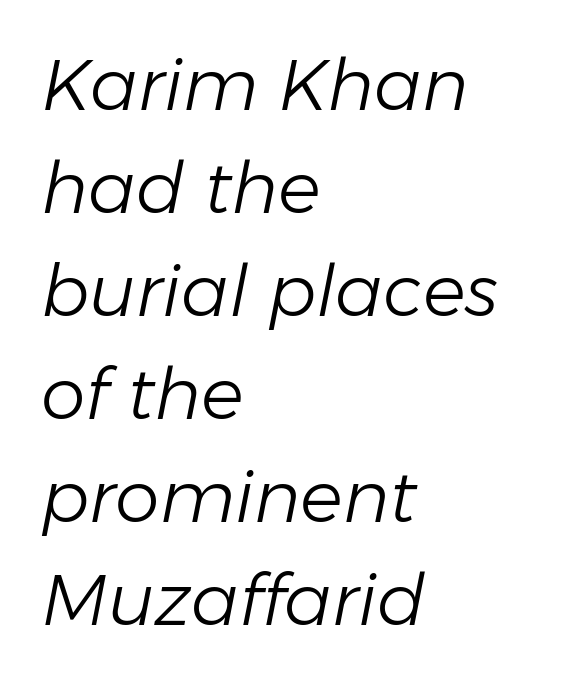
A quiet, ordinary-to-light weight characterises the typeface. Here the designer chose a conventional face with non-uniform glyph widths. A typesetter would mark this as italic. The gap between lines stays unmarked. Casual observation: everything's shoved over to the left.
